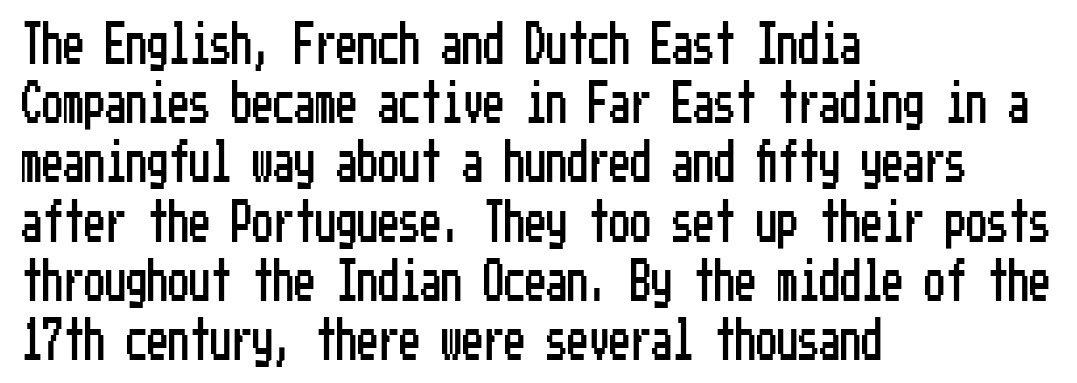
How would I describe the line gaps? Plain and ordinary. Horizontally, the lines are justified to the leading edge only. The horizontal fit of the characters is conventional and even. No word sits above an underline.
